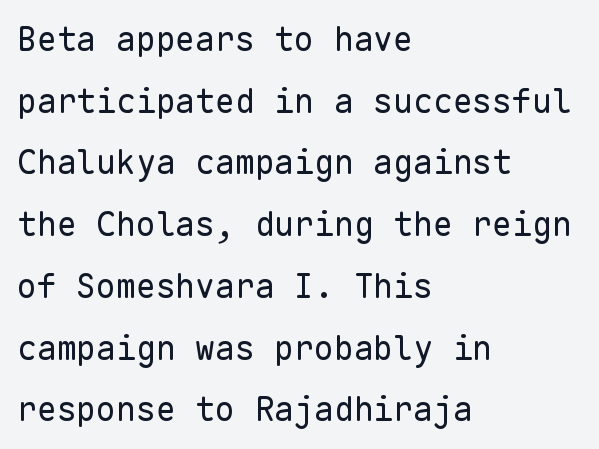
The image shows 33 px regular-weight sans-serif type, upright, monospaced; set left-aligned, line spacing 1.87x, normal letter spacing, not underlined; low stroke contrast and a medium x-height.
